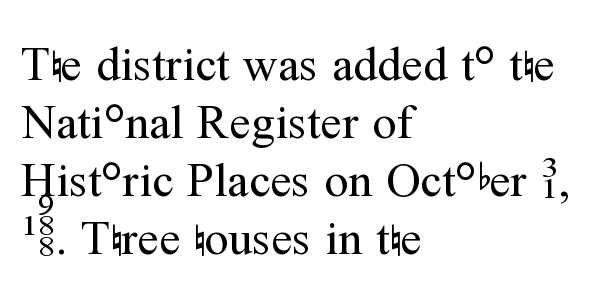
Q: Is the text bold? A: No.
Q: Is the text italic (slanted)? A: No, it is upright.
Q: Is the typeface a serif or a sans-serif typeface? A: Serif.
Q: Is the text underlined? A: No.
Q: How is the paragraph aligned? A: Left-aligned.
Q: Is the spacing between letters normal or unusually wide? A: Normal.
Q: Width (condensed, normal, or wide)? A: Normal.
Q: Stroke contrast? A: Medium.
Q: x-height? A: Medium.
Q: Monospaced? A: No.
